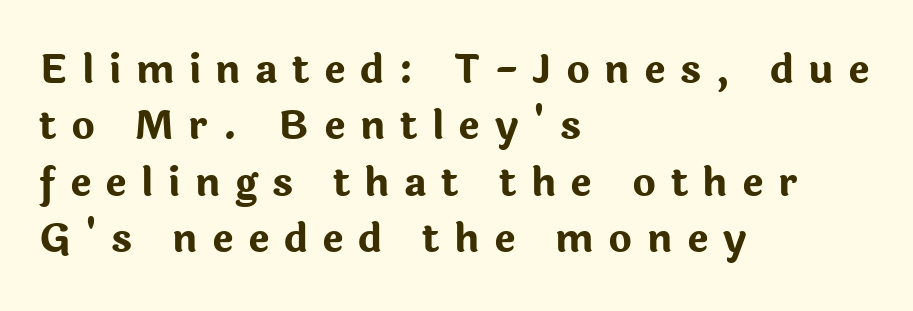
{"serif": "no", "italic": "no", "bold": "yes", "weight": "bold", "width": "normal", "stroke_contrast": "low", "x_height": "medium", "monospaced": "no", "underline": "no", "align": "left", "line_spacing": "normal", "line_spacing_ratio": 1.41, "letter_spacing": "wide", "letter_spacing_em": 0.36, "glyph_px": 40}
